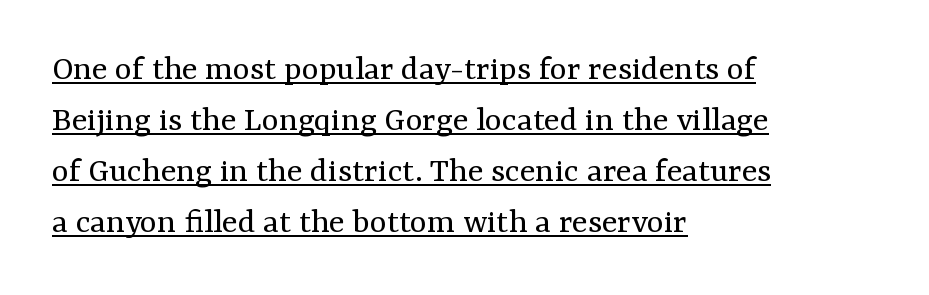
The image shows 36 px regular-weight serif type, upright; set left-aligned, normal line spacing (1.42x), normal letter spacing, underlined; medium stroke contrast and a medium x-height.
